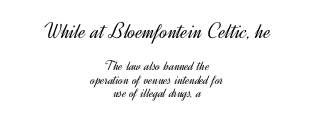
Q: Is the text bold? A: No.
Q: Is the text italic (slanted)? A: Yes.
Q: Is the text underlined? A: No.
Q: How is the paragraph aligned? A: Centered.
Q: Is the spacing between letters normal or unusually wide? A: Normal.
Q: Is the spacing between lines tight, normal or loose? A: Tight.
Q: Which block of text is set in a larger size, the first (top) or the second (bottom)? A: The first (top) one.
